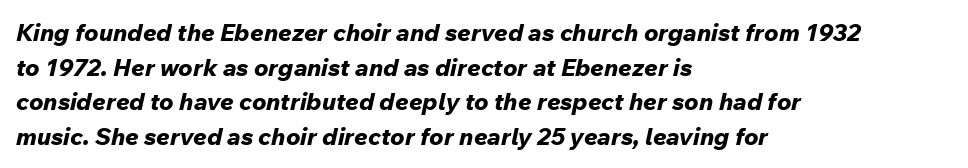
{"italic": "yes", "lean": "right", "slant_degrees": 12, "bold": "yes", "underline": "no", "align": "left", "line_spacing": "normal", "line_spacing_ratio": 1.44, "letter_spacing": "normal", "letter_spacing_em": 0.0, "glyph_px": 24}
